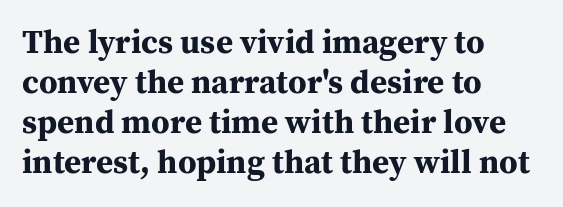
The image shows 33 px bold serif type, upright; set left-aligned, line spacing 1.21x, normal letter spacing, not underlined; medium stroke contrast and a medium x-height.
